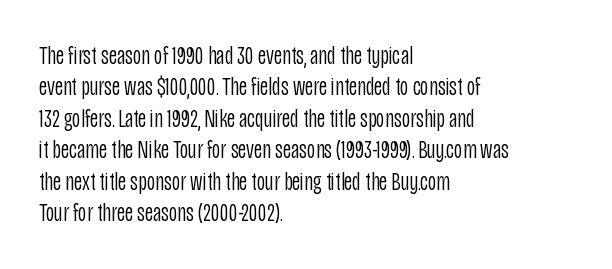
{"italic": "no", "bold": "no", "underline": "no", "align": "left", "line_spacing_ratio": 1.21, "letter_spacing": "normal", "letter_spacing_em": 0.0, "glyph_px": 26}
